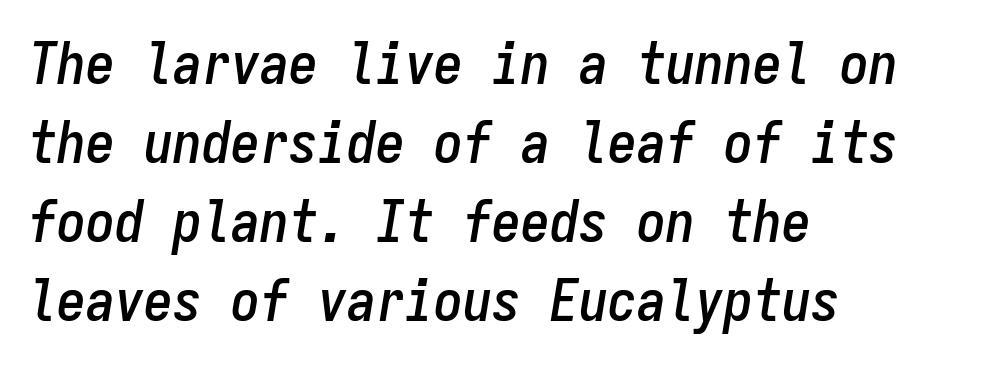
Q: Is the text italic (slanted)? A: Yes, it leans right by about 9 degrees.
Q: Is the text underlined? A: No.
Q: How is the paragraph aligned? A: Left-aligned.
Q: Is the spacing between letters normal or unusually wide? A: Normal.
Q: Is the spacing between lines tight, normal or loose? A: Normal.
Q: Width (condensed, normal, or wide)? A: Condensed.
Q: Stroke contrast? A: Low.
Q: x-height? A: Medium.
Q: Monospaced? A: Yes.
